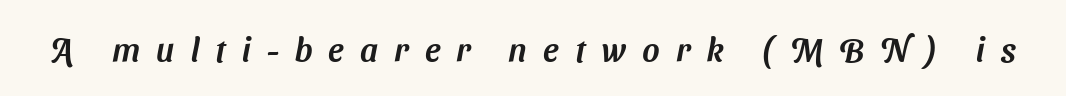
Character widths vary here, with narrow letters taking less room than wide ones. Does the type have serifs? No, each stem ends abruptly. Someone cranked the tracking dial way up on this one. Nobody drew a line under any word here.
